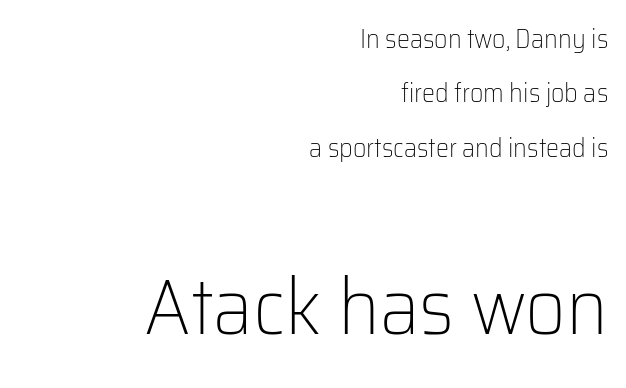
Q: Is the text bold? A: No.
Q: Is the text italic (slanted)? A: No, it is upright.
Q: Is the typeface a serif or a sans-serif typeface? A: Sans-serif.
Q: Is the text underlined? A: No.
Q: How is the paragraph aligned? A: Right-aligned.
Q: Is the spacing between letters normal or unusually wide? A: Normal.
Q: Is the spacing between lines tight, normal or loose? A: Loose.
Q: Which block of text is set in a larger size, the first (top) or the second (bottom)? A: The second (bottom) one.
Q: Width (condensed, normal, or wide)? A: Normal.
Q: Stroke contrast? A: Low.
Q: x-height? A: Medium.
Q: Monospaced? A: No.
